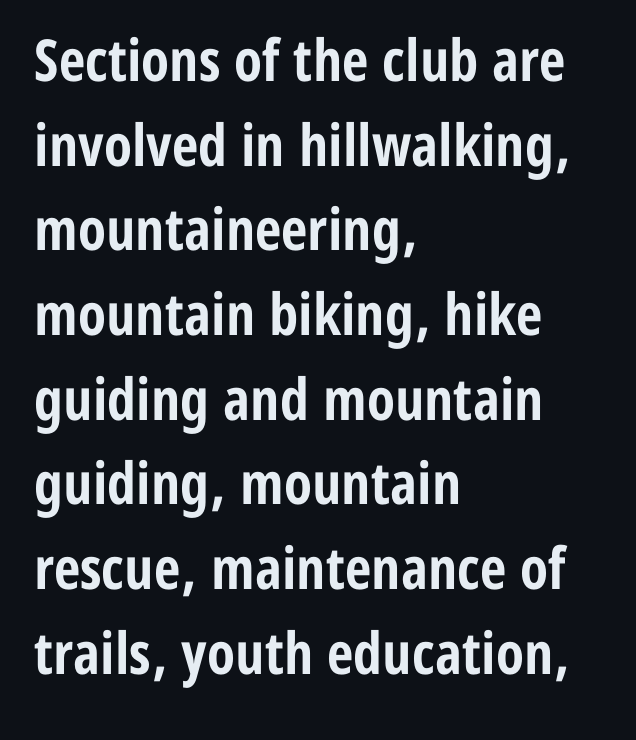
Q: Is the text bold? A: Yes.
Q: Is the text italic (slanted)? A: No, it is upright.
Q: Is the typeface a serif or a sans-serif typeface? A: Sans-serif.
Q: Is the text underlined? A: No.
Q: How is the paragraph aligned? A: Left-aligned.
Q: Is the spacing between letters normal or unusually wide? A: Normal.
Q: Is the spacing between lines tight, normal or loose? A: Normal.
Q: Width (condensed, normal, or wide)? A: Condensed.
Q: Stroke contrast? A: Low.
Q: x-height? A: Medium.
Q: Monospaced? A: No.
